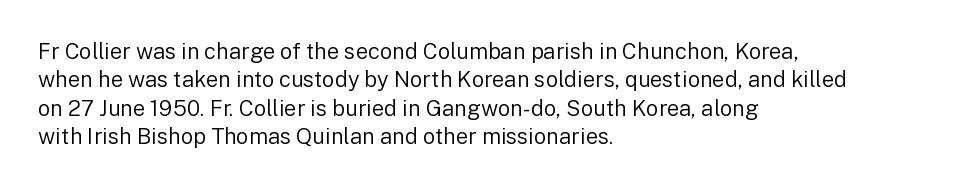
{"italic": "no", "bold": "no", "underline": "no", "align": "left", "line_spacing": "normal", "line_spacing_ratio": 1.29, "letter_spacing": "normal", "letter_spacing_em": 0.0, "glyph_px": 22}
